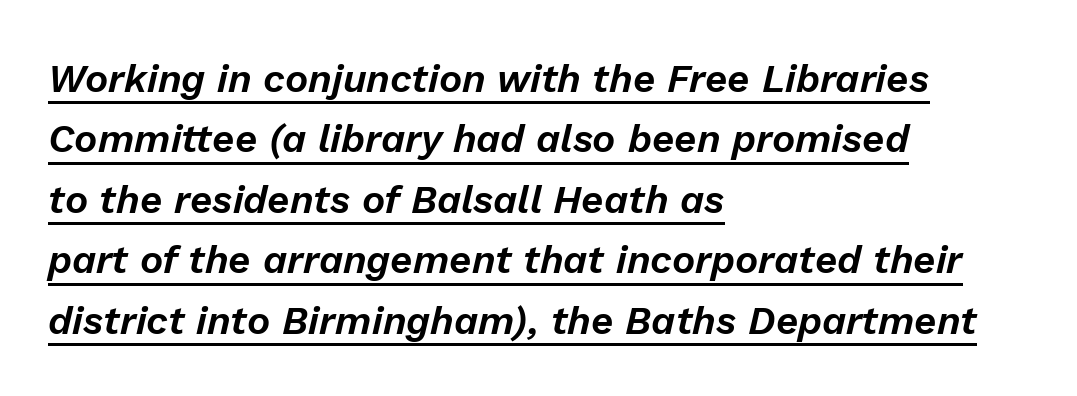
A typesetter would call this proportional, since set widths differ per character. Does the leading feel generous? No, just average. Observe the lean: these are italic letterforms. A continuous stroke trails under the words, as in a hyperlink.
